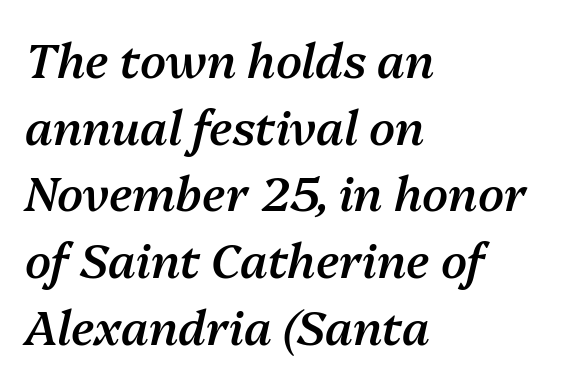
{"italic": "yes", "lean": "right", "slant_degrees": 13, "bold": "semi", "weight": "semibold", "width": "normal", "stroke_contrast": "medium", "x_height": "medium", "monospaced": "no", "underline": "no", "align": "left", "line_spacing": "normal", "line_spacing_ratio": 1.42, "letter_spacing": "normal", "letter_spacing_em": 0.0, "glyph_px": 47}
